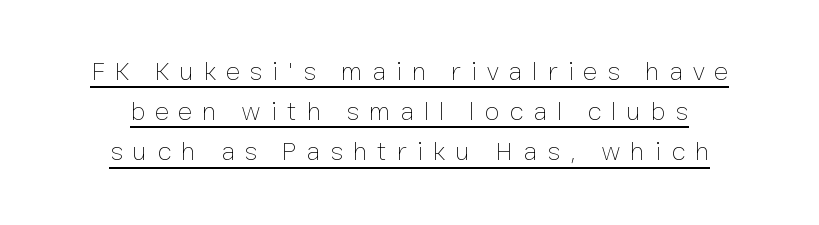
The image shows 27 px text type, upright; set centered, normal line spacing (1.49x), unusually wide letter spacing (+0.36 em), underlined.
